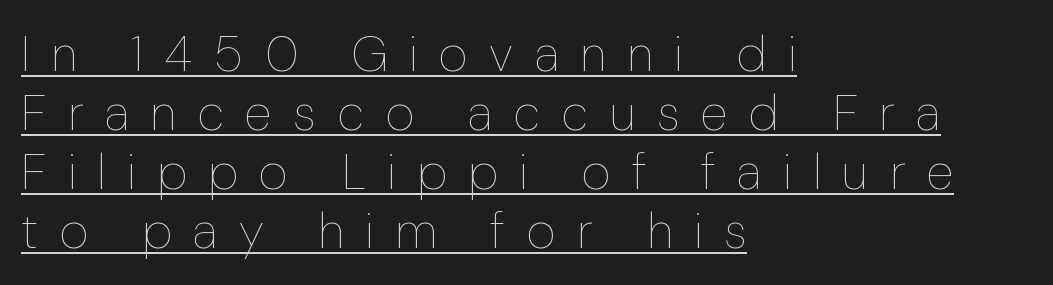
Short note: letters widely spaced. Weight: regular or lighter. Alignment: flush left. Each line of the rendering has a horizontal stroke beneath the glyphs.
